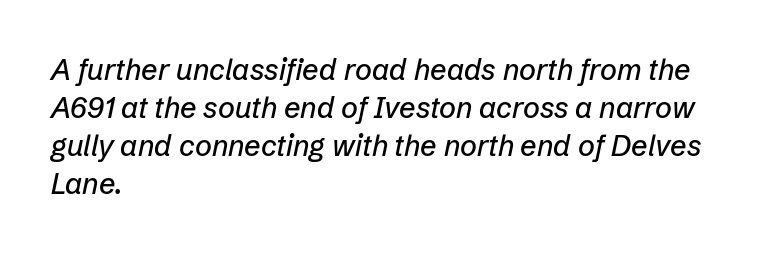
{"italic": "yes", "lean": "right", "slant_degrees": 12, "width": "normal", "stroke_contrast": "low", "x_height": "medium", "monospaced": "no", "underline": "no", "align": "left", "line_spacing": "normal", "line_spacing_ratio": 1.31, "letter_spacing": "normal", "letter_spacing_em": 0.0, "glyph_px": 29}
